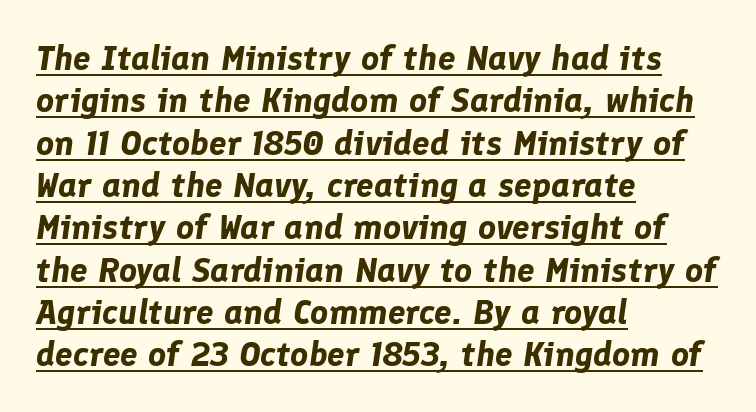
The letters are bold, with thick, heavy strokes. In designer terms, the underline attribute is active on this setting. Teacher's note: observe the even left margin — that is flush-left alignment. The letterforms sit shoulder to shoulder at normal distance. The whole block is typeset with a tilt. Each letter keeps its own natural width here, so spacing adapts to shape.
